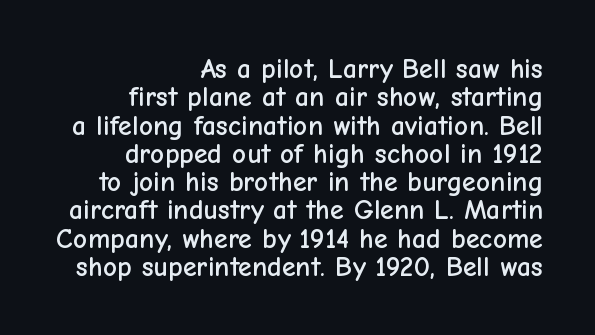
Q: Is the text italic (slanted)? A: No, it is upright.
Q: Is the typeface a serif or a sans-serif typeface? A: Sans-serif.
Q: Is the text underlined? A: No.
Q: How is the paragraph aligned? A: Right-aligned.
Q: Is the spacing between letters normal or unusually wide? A: Normal.
Q: Is the spacing between lines tight, normal or loose? A: Tight.
Q: Width (condensed, normal, or wide)? A: Normal.
Q: Stroke contrast? A: Low.
Q: x-height? A: Medium.
Q: Monospaced? A: No.
